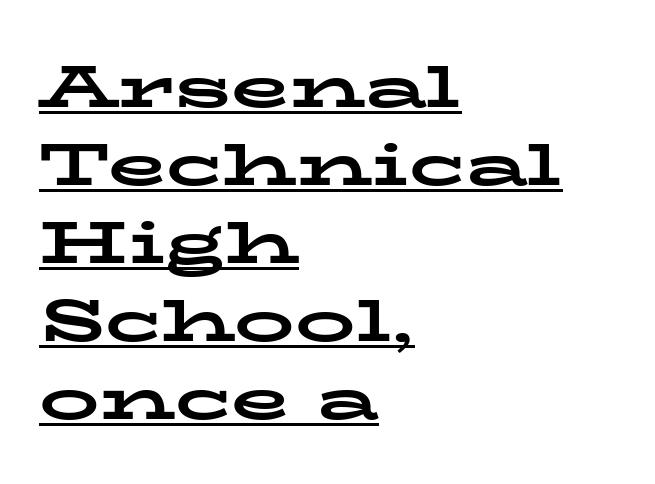
Q: Is the text bold? A: Yes.
Q: Is the text italic (slanted)? A: No, it is upright.
Q: Is the typeface a serif or a sans-serif typeface? A: Serif.
Q: Is the text underlined? A: Yes.
Q: How is the paragraph aligned? A: Left-aligned.
Q: Is the spacing between letters normal or unusually wide? A: Normal.
Q: Is the spacing between lines tight, normal or loose? A: Normal.
Q: Width (condensed, normal, or wide)? A: Wide.
Q: Stroke contrast? A: Low.
Q: x-height? A: Medium.
Q: Monospaced? A: No.
